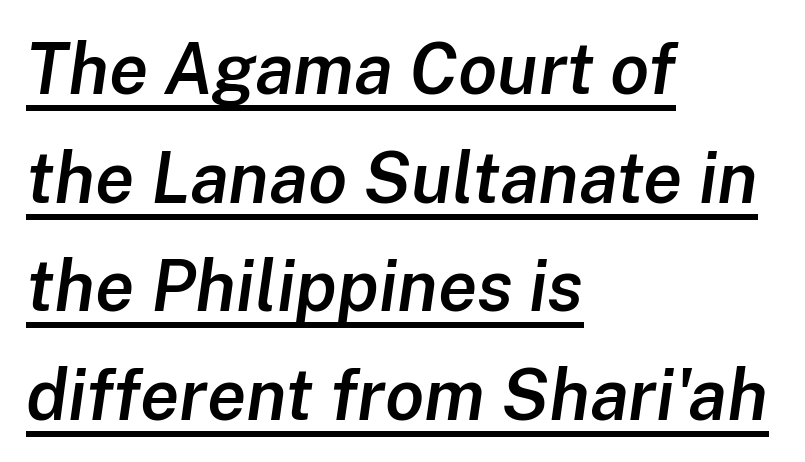
Tracking value appears to be zero — textbook default spacing. These words are printed semibold, heavier than regular yet not bold. The space between consecutive lines is moderate. There's an unmistakable incline to the writing here. Think of a printed novel: that variable character pitch is what you see here. Is there an underline? Yes — a line sits under the letters.
